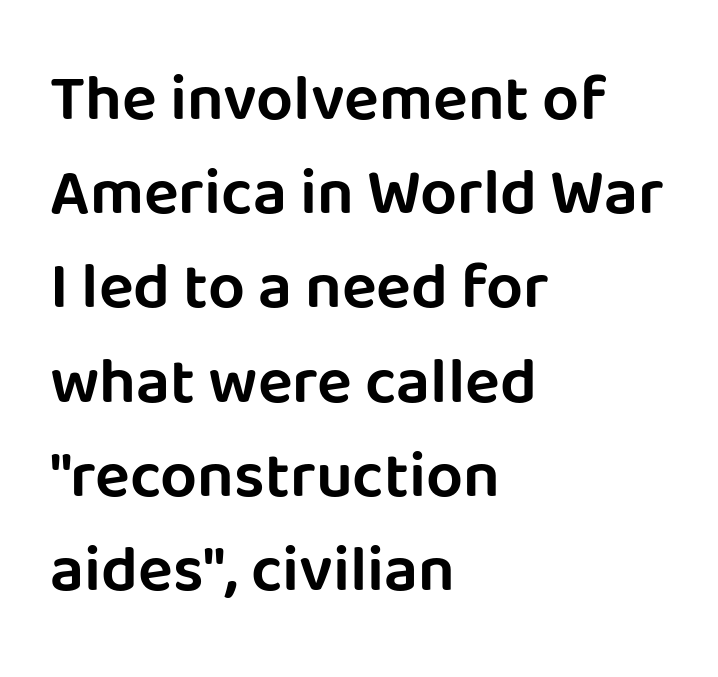
Honestly, there is no underline to notice here at all. A classic flush-left, rag-right setting is used for this passage. The lines sit at an ordinary, default distance from one another. Observe the ordinary spacing: letters are neighbours, not strangers. Ascenders rise straight up at ninety degrees. Do the characters align in a grid? No, the font is proportional.
